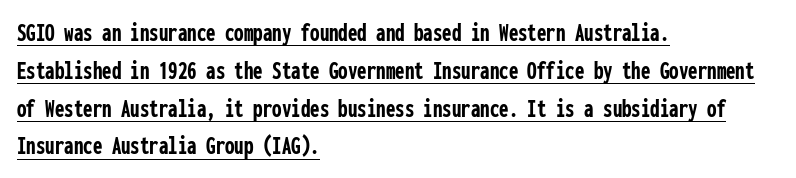
{"italic": "no", "bold": "yes", "underline": "yes", "align": "left", "line_spacing": "normal", "line_spacing_ratio": 1.4, "letter_spacing": "normal", "letter_spacing_em": 0.0, "glyph_px": 27}
